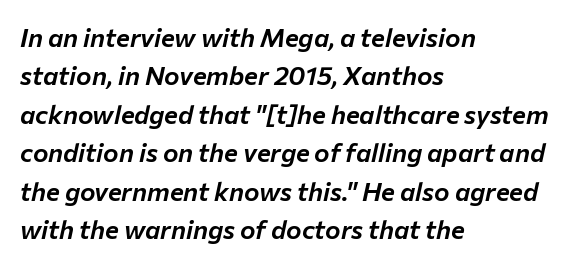
Q: Is the text italic (slanted)? A: Yes, it leans right by about 12 degrees.
Q: Is the text underlined? A: No.
Q: How is the paragraph aligned? A: Left-aligned.
Q: Is the spacing between letters normal or unusually wide? A: Normal.
Q: Is the spacing between lines tight, normal or loose? A: Normal.
